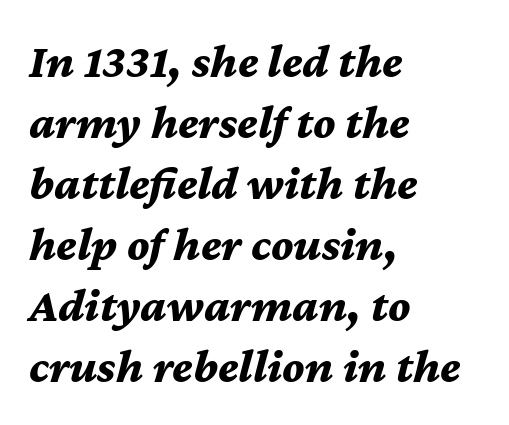
Glance below the letters and you will spot only blank space. Spacing between characters is what you'd get straight out of the box. Horizontally, the lines are justified to the leading edge only. The font is running at its bold setting. Think of a printed novel: that variable character pitch is what you see here. You can tell it's italic because the verticals aren't actually vertical.
